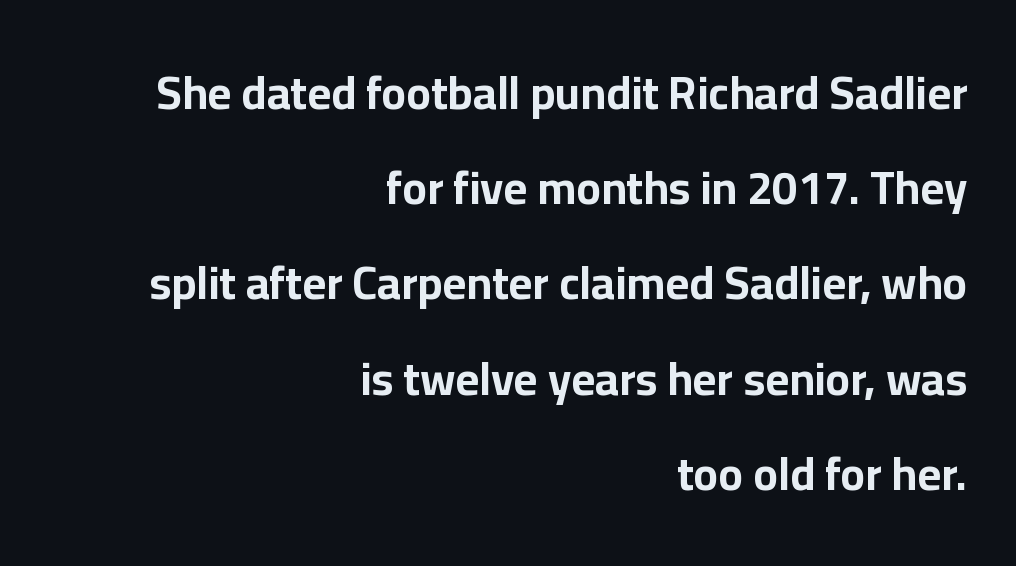
The image shows 46 px bold sans-serif type, upright; set right-aligned, loose line spacing (2.07x), normal letter spacing, not underlined; low stroke contrast and a medium x-height.
